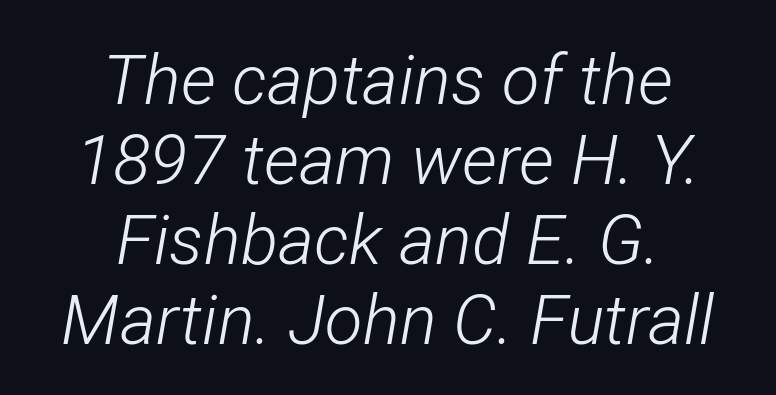
The image shows 69 px light, condensed type, italic (leaning right); set centered, line spacing 1.16x, normal letter spacing, not underlined; low stroke contrast and a medium x-height.
